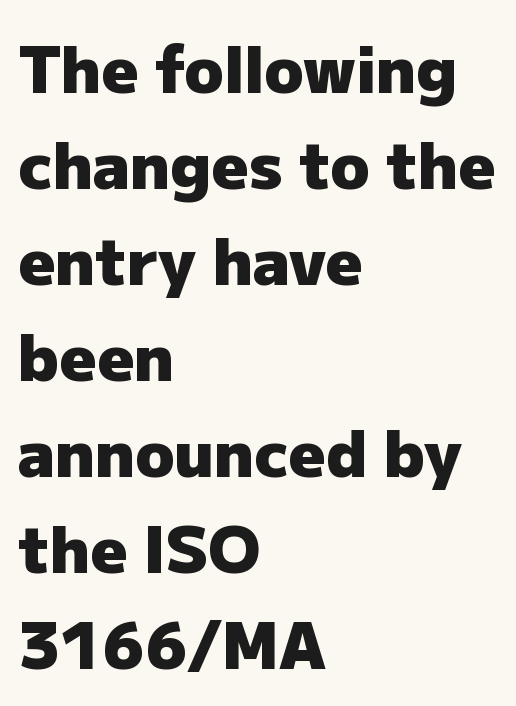
Q: Is the text bold? A: Yes.
Q: Is the text italic (slanted)? A: No, it is upright.
Q: Is the typeface a serif or a sans-serif typeface? A: Sans-serif.
Q: Is the text underlined? A: No.
Q: How is the paragraph aligned? A: Left-aligned.
Q: Is the spacing between letters normal or unusually wide? A: Normal.
Q: Is the spacing between lines tight, normal or loose? A: Normal.
Q: Width (condensed, normal, or wide)? A: Normal.
Q: Stroke contrast? A: Low.
Q: x-height? A: Medium.
Q: Monospaced? A: No.
